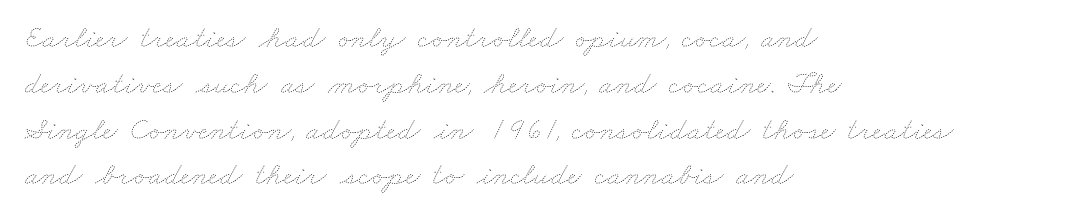
Compared with a centered layout, this one pins lines to the left instead. These lines keep a tight, regular rhythm from letter to letter. Letters have the restrained weight of plain body copy at most. Each letter keeps its own natural width here, so spacing adapts to shape. The space directly below the letters is spotless. Horizontal bands of white between lines are of average thickness.
